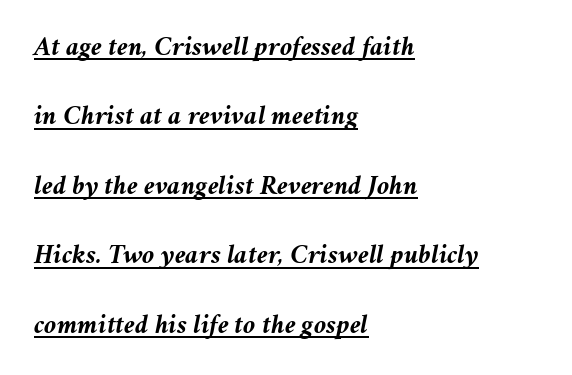
Q: Is the text bold? A: Yes.
Q: Is the text italic (slanted)? A: Yes, it leans right by about 11 degrees.
Q: Is the text underlined? A: Yes.
Q: How is the paragraph aligned? A: Left-aligned.
Q: Is the spacing between letters normal or unusually wide? A: Normal.
Q: Is the spacing between lines tight, normal or loose? A: Loose.
Q: Width (condensed, normal, or wide)? A: Normal.
Q: Stroke contrast? A: Medium.
Q: x-height? A: Medium.
Q: Monospaced? A: No.
